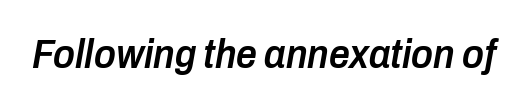
The image shows 41 px semibold, condensed type, italic (leaning right); set normal letter spacing, not underlined; low stroke contrast and a medium x-height.
